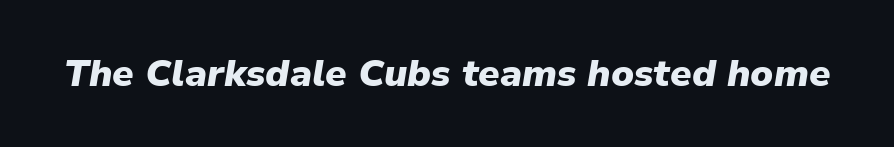
{"italic": "yes", "lean": "right", "slant_degrees": 9, "bold": "yes", "weight": "heavy", "width": "normal", "stroke_contrast": "low", "x_height": "medium", "monospaced": "no", "underline": "no", "letter_spacing": "normal", "letter_spacing_em": 0.0, "glyph_px": 38}
